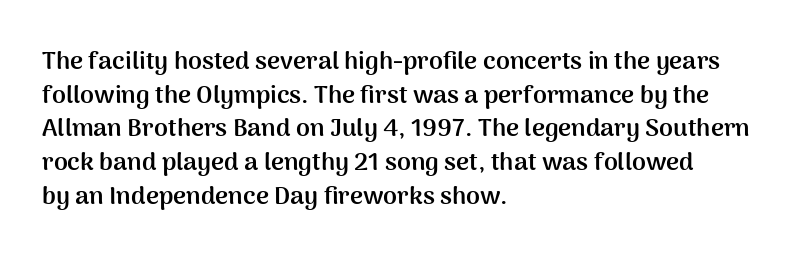
{"italic": "no", "bold": "yes", "underline": "no", "align": "left", "line_spacing": "normal", "line_spacing_ratio": 1.35, "letter_spacing": "normal", "letter_spacing_em": 0.0, "glyph_px": 25}
